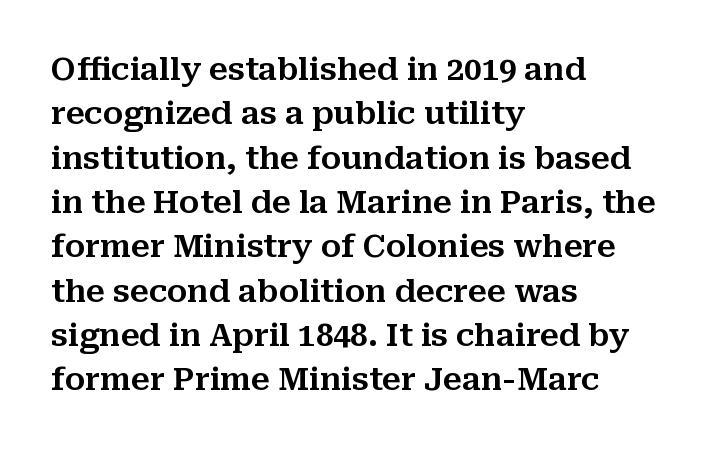
The area under the type is left untouched. This is serif lettering, the kind often seen in printed books. Nope, not italic — everything's standing straight. Character widths vary here, with narrow letters taking less room than wide ones. Leftover space on each line is placed entirely after the last word. Whoever set this chose a conventional vertical rhythm.
